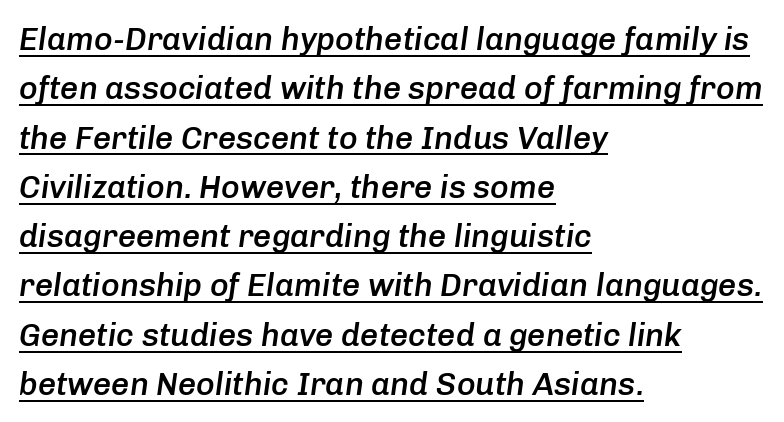
Q: Is the text bold? A: Semi-bold.
Q: Is the text italic (slanted)? A: Yes, it leans right by about 8 degrees.
Q: Is the text underlined? A: Yes.
Q: How is the paragraph aligned? A: Left-aligned.
Q: Is the spacing between letters normal or unusually wide? A: Normal.
Q: Is the spacing between lines tight, normal or loose? A: Normal.
Q: Width (condensed, normal, or wide)? A: Normal.
Q: Stroke contrast? A: Low.
Q: x-height? A: Medium.
Q: Monospaced? A: No.
